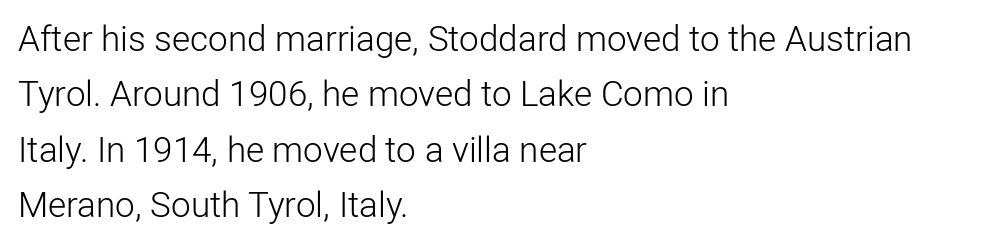
Q: Is the text bold? A: No.
Q: Is the text italic (slanted)? A: No, it is upright.
Q: Is the typeface a serif or a sans-serif typeface? A: Sans-serif.
Q: Is the text underlined? A: No.
Q: How is the paragraph aligned? A: Left-aligned.
Q: Is the spacing between letters normal or unusually wide? A: Normal.
Q: Is the spacing between lines tight, normal or loose? A: Normal.
Q: Width (condensed, normal, or wide)? A: Normal.
Q: Stroke contrast? A: Low.
Q: x-height? A: Medium.
Q: Monospaced? A: No.
